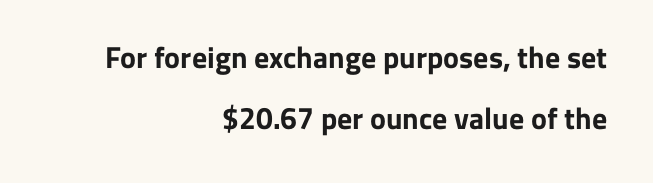
Q: Is the text bold? A: Yes.
Q: Is the text italic (slanted)? A: No, it is upright.
Q: Is the typeface a serif or a sans-serif typeface? A: Sans-serif.
Q: Is the text underlined? A: No.
Q: How is the paragraph aligned? A: Right-aligned.
Q: Is the spacing between letters normal or unusually wide? A: Normal.
Q: Is the spacing between lines tight, normal or loose? A: Loose.
Q: Width (condensed, normal, or wide)? A: Normal.
Q: Stroke contrast? A: Low.
Q: x-height? A: Medium.
Q: Monospaced? A: No.
